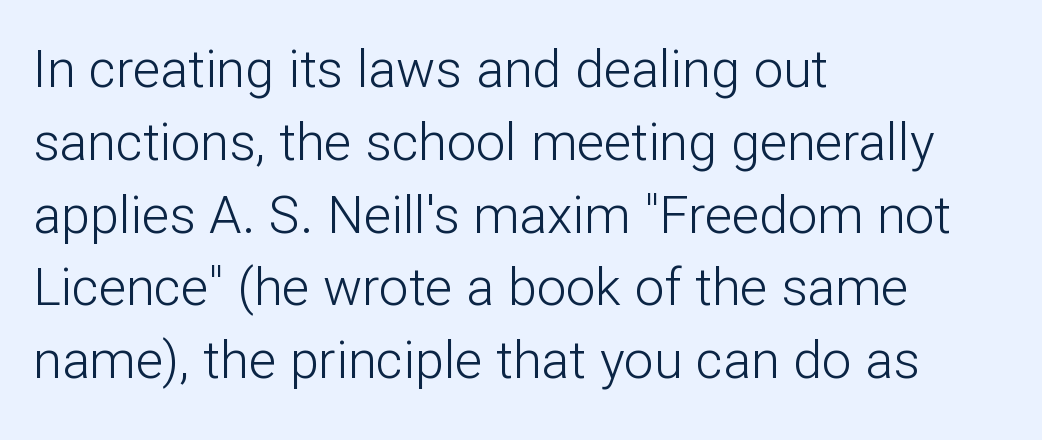
Does the leading feel generous? No, just average. The baseline area is clear. The font family rendered here belongs to the sans-serif group. You could call the tracking neutral — neither tight nor loose.
